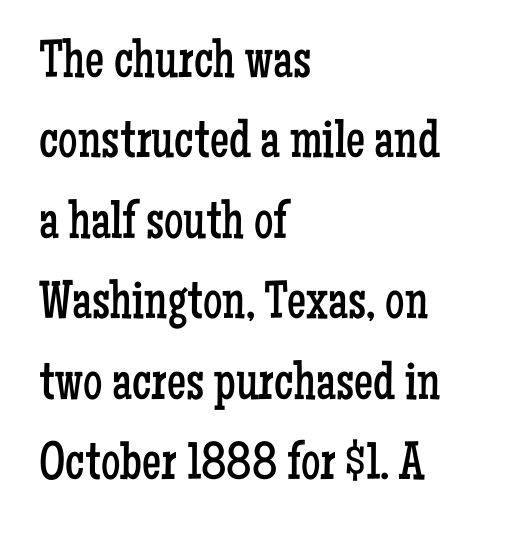
{"serif": "yes", "italic": "no", "bold": "no", "weight": "regular", "width": "condensed", "stroke_contrast": "low", "x_height": "medium", "monospaced": "no", "underline": "no", "align": "left", "line_spacing": "normal", "line_spacing_ratio": 1.49, "letter_spacing": "normal", "letter_spacing_em": 0.0, "glyph_px": 54}
